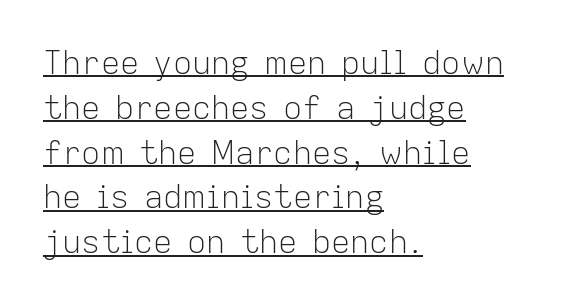
Q: Is the text bold? A: No.
Q: Is the text italic (slanted)? A: No, it is upright.
Q: Is the typeface a serif or a sans-serif typeface? A: Sans-serif.
Q: Is the text underlined? A: Yes.
Q: How is the paragraph aligned? A: Left-aligned.
Q: Is the spacing between letters normal or unusually wide? A: Normal.
Q: Is the spacing between lines tight, normal or loose? A: Normal.
Q: Width (condensed, normal, or wide)? A: Normal.
Q: Stroke contrast? A: Low.
Q: x-height? A: Medium.
Q: Monospaced? A: No.
